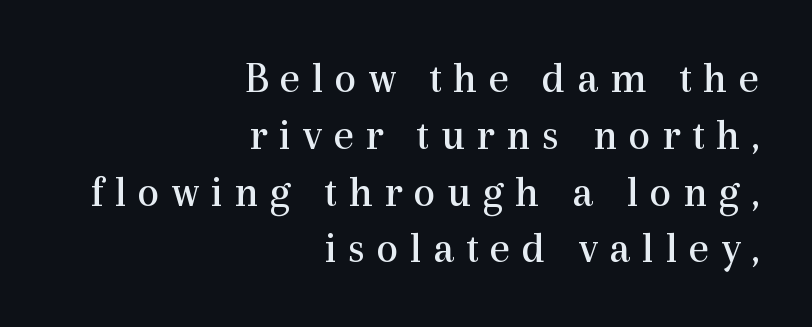
{"serif": "yes", "italic": "no", "bold": "no", "weight": "regular", "width": "normal", "x_height": "medium", "monospaced": "no", "underline": "no", "align": "right", "line_spacing": "normal", "line_spacing_ratio": 1.29, "letter_spacing": "wide", "letter_spacing_em": 0.26, "glyph_px": 44}
